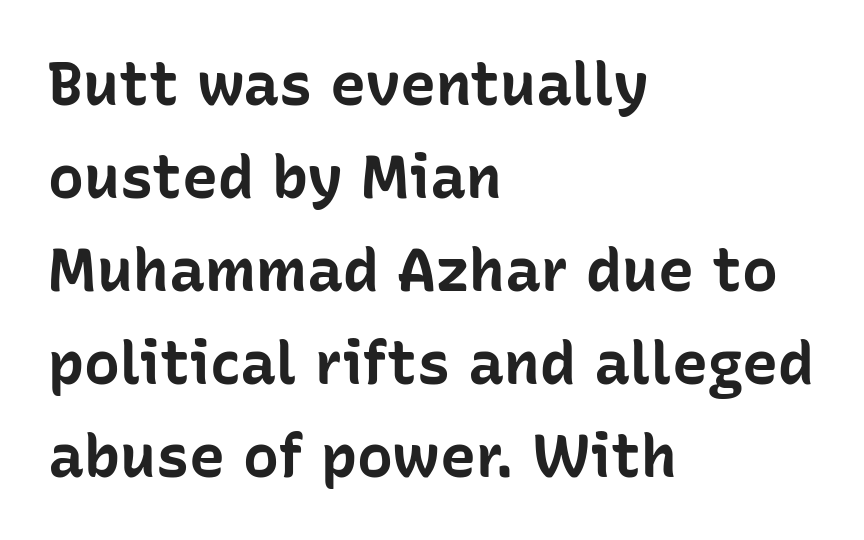
Q: Is the text bold? A: Yes.
Q: Is the text italic (slanted)? A: No, it is upright.
Q: Is the typeface a serif or a sans-serif typeface? A: Sans-serif.
Q: Is the text underlined? A: No.
Q: How is the paragraph aligned? A: Left-aligned.
Q: Is the spacing between letters normal or unusually wide? A: Normal.
Q: Is the spacing between lines tight, normal or loose? A: Normal.
Q: Width (condensed, normal, or wide)? A: Normal.
Q: Stroke contrast? A: Low.
Q: x-height? A: Medium.
Q: Monospaced? A: No.
